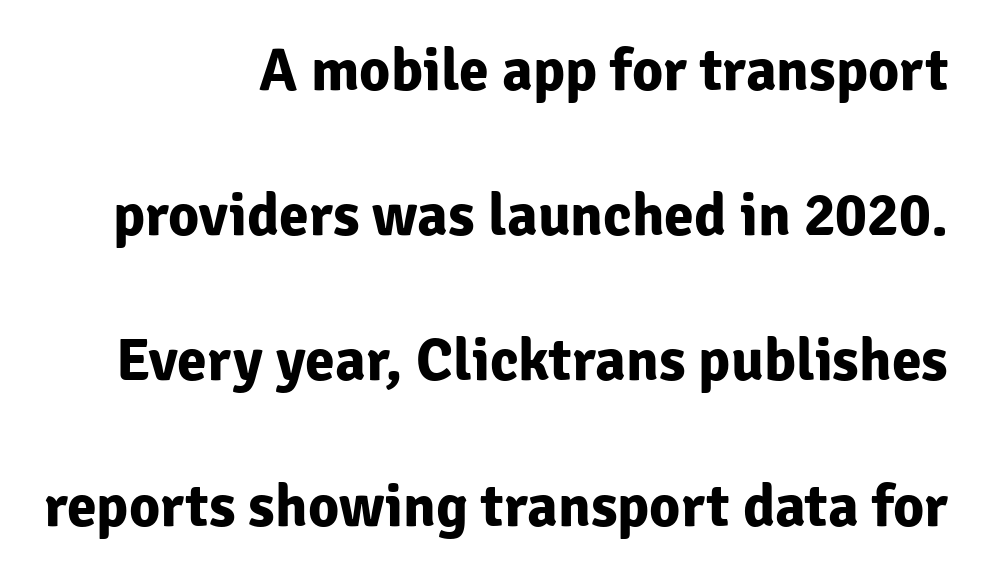
Q: Is the text bold? A: Yes.
Q: Is the text italic (slanted)? A: No, it is upright.
Q: Is the typeface a serif or a sans-serif typeface? A: Sans-serif.
Q: Is the text underlined? A: No.
Q: How is the paragraph aligned? A: Right-aligned.
Q: Is the spacing between letters normal or unusually wide? A: Normal.
Q: Is the spacing between lines tight, normal or loose? A: Loose.
Q: Width (condensed, normal, or wide)? A: Normal.
Q: Stroke contrast? A: Low.
Q: x-height? A: Medium.
Q: Monospaced? A: No.
